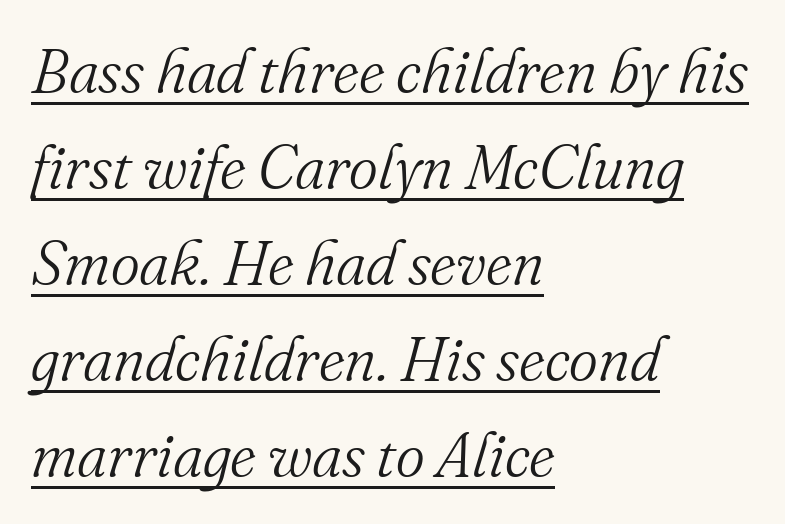
Rows of type keep a routine distance in the vertical direction. Is this a fixed-width face? No — the glyphs have proportional, varying widths. A typesetter would label this face a serif. Summary of weight: not heavy and not bold. Is the type slanted? Yes — the strokes lean at a clear angle.
